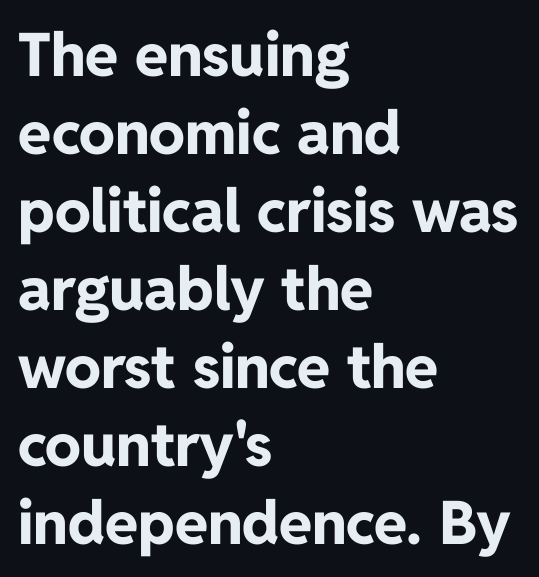
{"serif": "no", "italic": "no", "bold": "yes", "weight": "bold", "width": "normal", "stroke_contrast": "low", "x_height": "medium", "monospaced": "no", "underline": "no", "align": "left", "line_spacing": "normal", "line_spacing_ratio": 1.3, "letter_spacing": "normal", "letter_spacing_em": 0.0, "glyph_px": 60}
